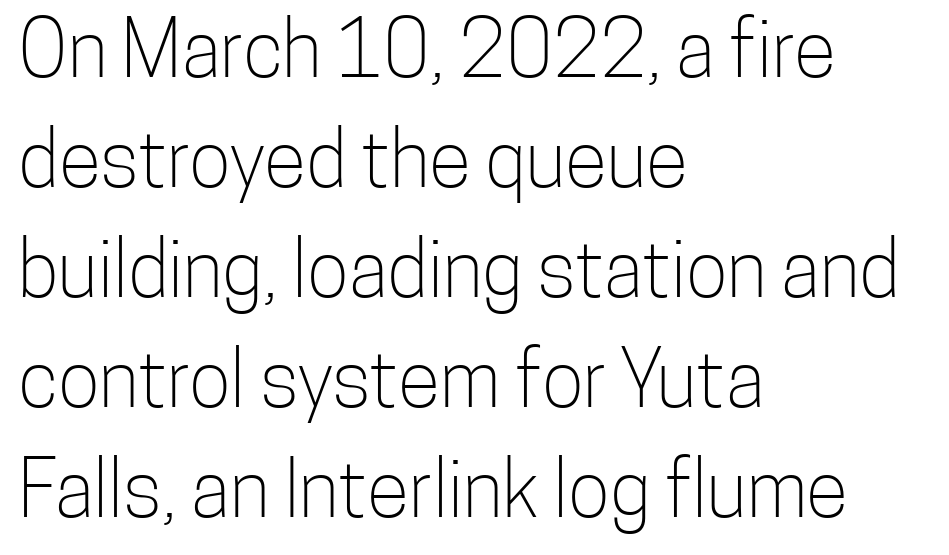
The image shows 78 px light, condensed sans-serif type, upright; set left-aligned, normal line spacing (1.41x), normal letter spacing, not underlined; low stroke contrast and a medium x-height.
